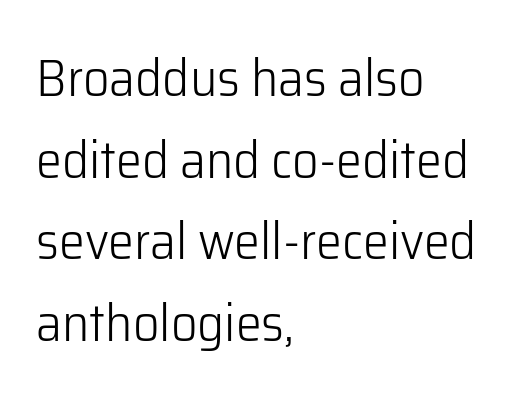
The image shows 52 px light sans-serif type, upright; set left-aligned, normal line spacing (1.57x), normal letter spacing, not underlined; low stroke contrast and a medium x-height.
